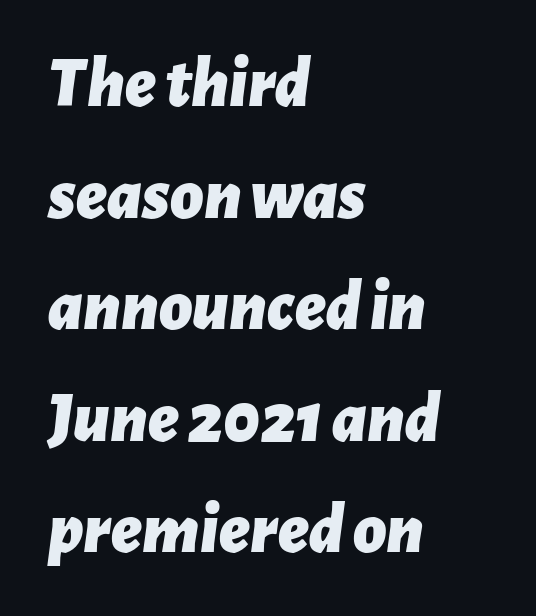
The image shows 72 px bold type, italic (leaning right); set left-aligned, normal line spacing (1.55x), normal letter spacing, not underlined; low stroke contrast and a medium x-height.
